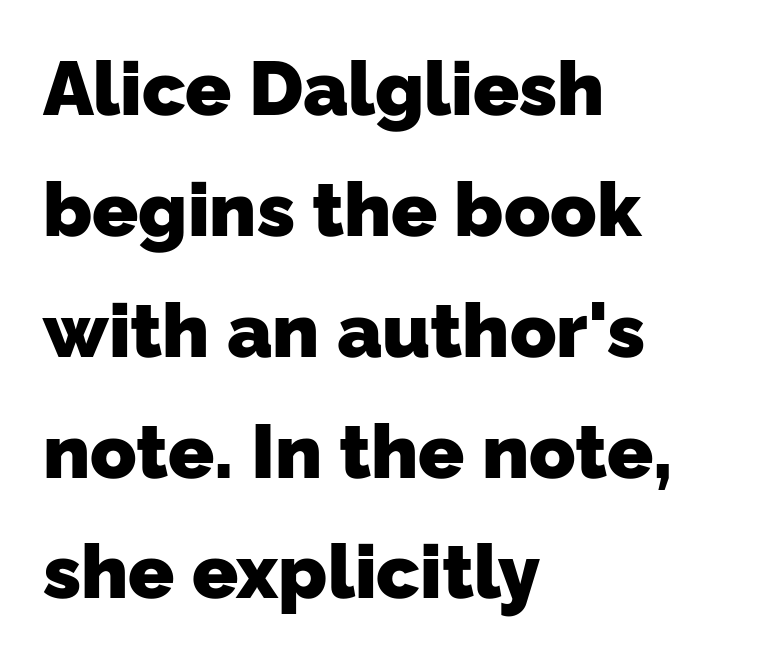
The passage shown has conventional tracking throughout. Heavy-handed strokes throughout: this text is bold. Clear beneath every line of the passage. Is this a sans? Yes — the strokes have no serifs. Compared with typical paragraphs, the rows here are spaced about the same.
